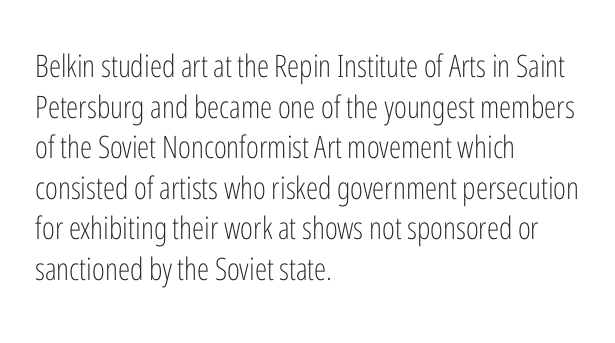
Q: Is the text bold? A: No.
Q: Is the text italic (slanted)? A: No, it is upright.
Q: Is the typeface a serif or a sans-serif typeface? A: Sans-serif.
Q: Is the text underlined? A: No.
Q: How is the paragraph aligned? A: Left-aligned.
Q: Is the spacing between letters normal or unusually wide? A: Normal.
Q: Is the spacing between lines tight, normal or loose? A: Normal.
Q: Width (condensed, normal, or wide)? A: Condensed.
Q: Stroke contrast? A: Low.
Q: x-height? A: Medium.
Q: Monospaced? A: No.
